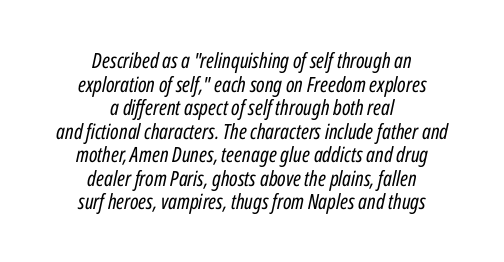
{"italic": "yes", "lean": "right", "slant_degrees": 12, "bold": "no", "underline": "no", "align": "center", "line_spacing": "tight", "line_spacing_ratio": 1.12, "letter_spacing": "normal", "letter_spacing_em": 0.0, "glyph_px": 21}
